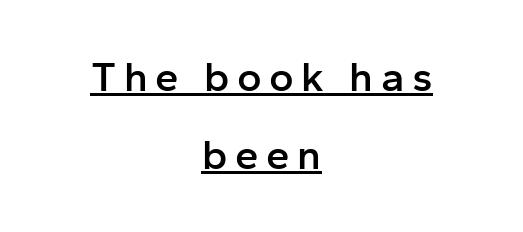
Q: Is the text bold? A: Semi-bold.
Q: Is the text italic (slanted)? A: No, it is upright.
Q: Is the typeface a serif or a sans-serif typeface? A: Sans-serif.
Q: Is the text underlined? A: Yes.
Q: How is the paragraph aligned? A: Centered.
Q: Width (condensed, normal, or wide)? A: Normal.
Q: Stroke contrast? A: Low.
Q: x-height? A: Medium.
Q: Monospaced? A: No.
